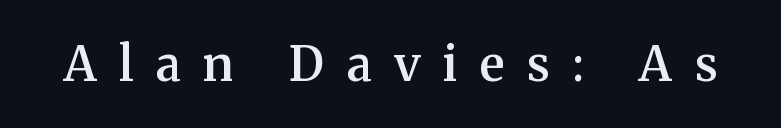
{"serif": "yes", "italic": "no", "bold": "semi", "weight": "semibold", "width": "normal", "stroke_contrast": "medium", "x_height": "medium", "monospaced": "no", "underline": "no", "letter_spacing": "wide", "letter_spacing_em": 0.47, "glyph_px": 48}
